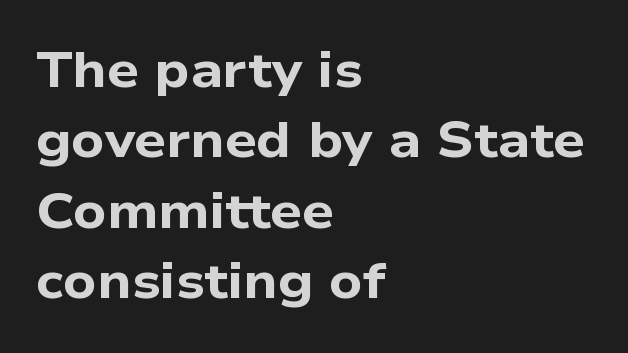
The image shows 50 px bold, wide sans-serif type; set left-aligned, normal line spacing (1.41x), normal letter spacing, not underlined; low stroke contrast and a medium x-height.
